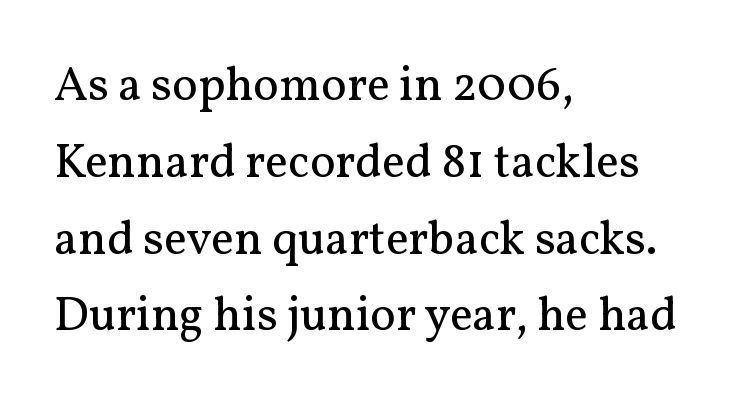
This is serif lettering, the kind often seen in printed books. The letterforms sit at book weight or below. There is no visible air inserted between adjacent glyphs. Line starts are locked; line ends wander. The passage shown is typed in a proportional face where columns would drift.
